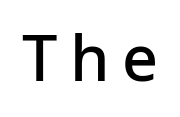
Q: Is the text bold? A: Semi-bold.
Q: Is the text italic (slanted)? A: No, it is upright.
Q: Is the typeface a serif or a sans-serif typeface? A: Sans-serif.
Q: Is the text underlined? A: No.
Q: Width (condensed, normal, or wide)? A: Normal.
Q: Stroke contrast? A: Low.
Q: x-height? A: Medium.
Q: Monospaced? A: No.
